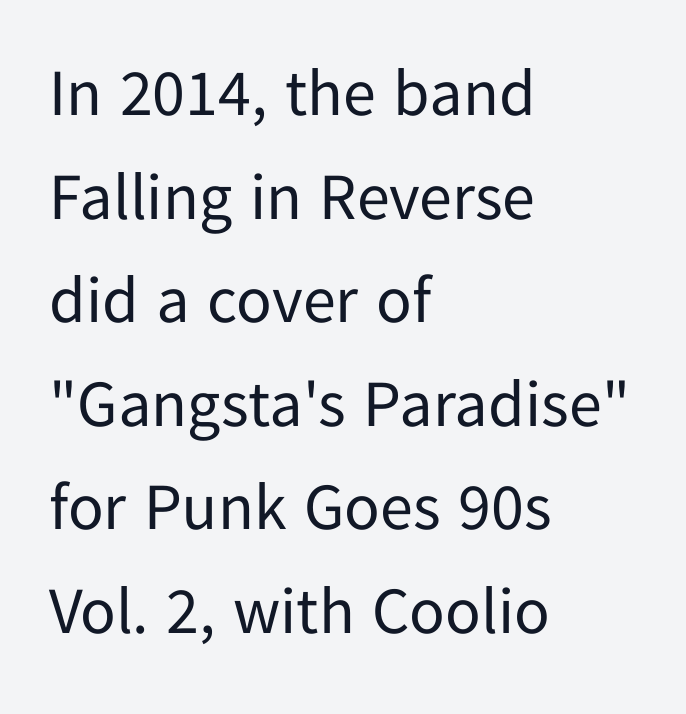
A bare baseline throughout the passage. The designer went with a sans here, leaving each stem footless. The letters advance in unequal steps, a hallmark of proportional type. A light-to-regular cut is what we see here. Italic? Not at all — the glyphs are vertical. The passage shown has conventional tracking throughout.
